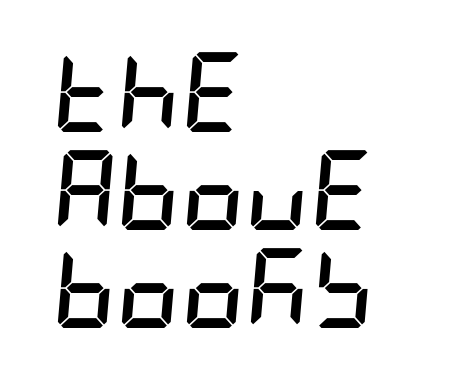
The image shows 79 px semibold, condensed type, italic (leaning right); set left-aligned, line spacing 1.24x, normal letter spacing, not underlined; low stroke contrast and a large x-height.
